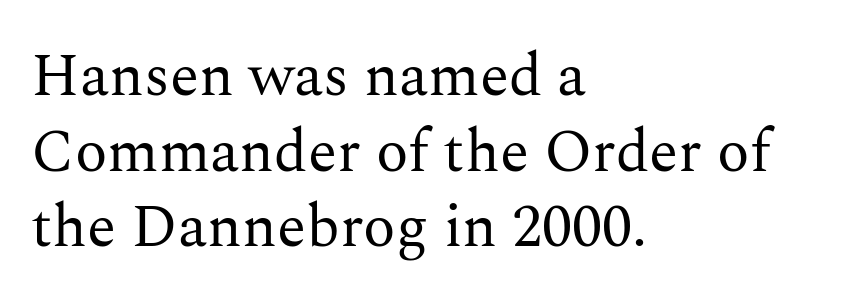
Q: Is the text bold? A: No.
Q: Is the text italic (slanted)? A: No, it is upright.
Q: Is the typeface a serif or a sans-serif typeface? A: Serif.
Q: Is the text underlined? A: No.
Q: How is the paragraph aligned? A: Left-aligned.
Q: Is the spacing between letters normal or unusually wide? A: Normal.
Q: Is the spacing between lines tight, normal or loose? A: Normal.
Q: Width (condensed, normal, or wide)? A: Normal.
Q: Stroke contrast? A: Medium.
Q: x-height? A: Medium.
Q: Monospaced? A: No.
